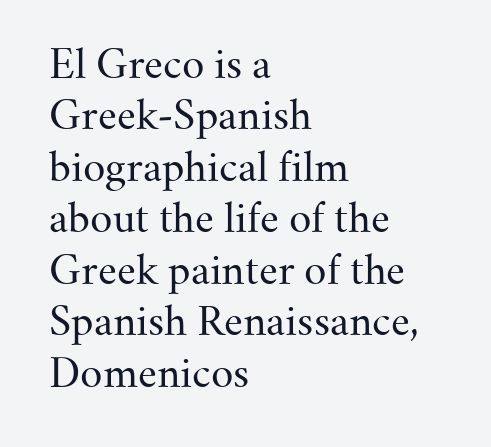
The image shows 39 px regular-weight serif type, upright; set left-aligned, normal line spacing (1.32x), normal letter spacing, not underlined; medium stroke contrast and a small x-height.
